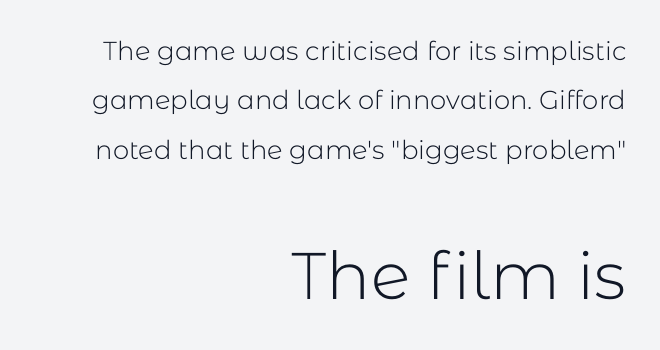
{"serif": "no", "italic": "no", "bold": "no", "weight": "light", "width": "normal", "stroke_contrast": "low", "x_height": "medium", "monospaced": "no", "underline": "no", "align": "right", "line_spacing": "loose", "line_spacing_ratio": 1.9, "letter_spacing": "normal", "letter_spacing_em": 0.0, "larger_block": "second", "size_ratio": 2.54, "glyph_px": 66}
